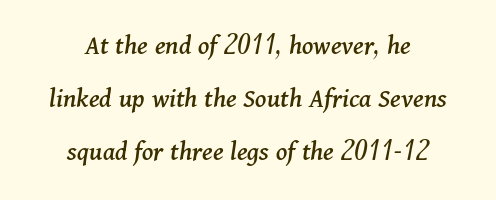
Q: Is the text italic (slanted)? A: Yes, it leans right by about 11 degrees.
Q: Is the typeface a serif or a sans-serif typeface? A: Serif.
Q: Is the text underlined? A: No.
Q: How is the paragraph aligned? A: Centered.
Q: Is the spacing between letters normal or unusually wide? A: Normal.
Q: Is the spacing between lines tight, normal or loose? A: Loose.
Q: Width (condensed, normal, or wide)? A: Normal.
Q: Stroke contrast? A: Medium.
Q: x-height? A: Medium.
Q: Monospaced? A: No.
